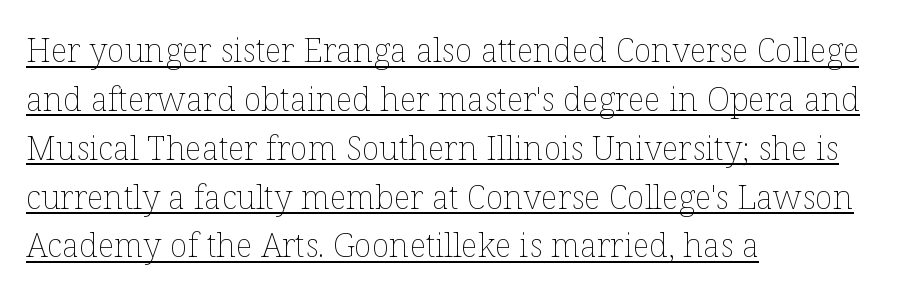
Quick note: underline on. You can tell it's not italic because the verticals are truly vertical. The passage shown has conventional tracking throughout. The rendering uses a moderate line-height, typical for paragraphs. Note the varied advance widths — an 'i' is clearly narrower than an 'm'.
